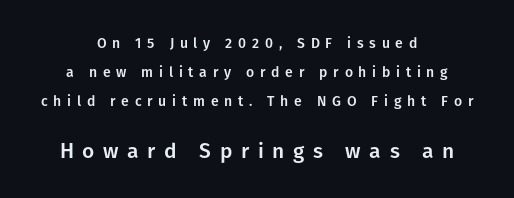
Compare the two chunks: the lower has the greater cap height. This is roman type, the default non-slanted kind. Each word looks stretched out because of the extra space between its letters. The words here are not underlined.
